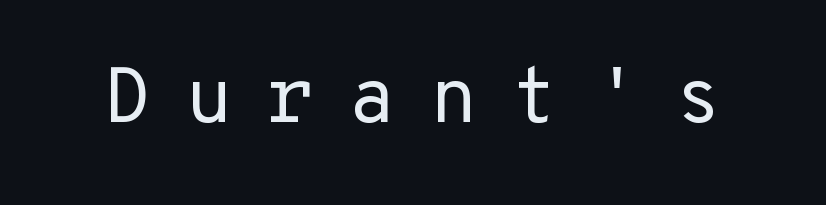
Lines of text with bare space underneath. The letterforms stand isolated, each surrounded by extra space. Every character sits straight up, as roman type does. Stem width sits at or under what a default text font uses. You can tell from the bare stems that sans-serif type was used.
